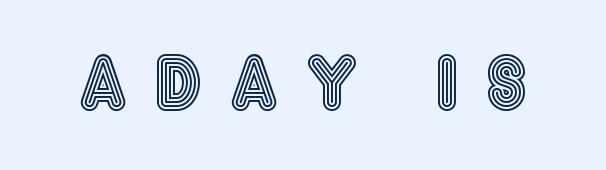
The image shows 69 px condensed type, upright; set unusually wide letter spacing (+0.41 em), not underlined; a large x-height.
